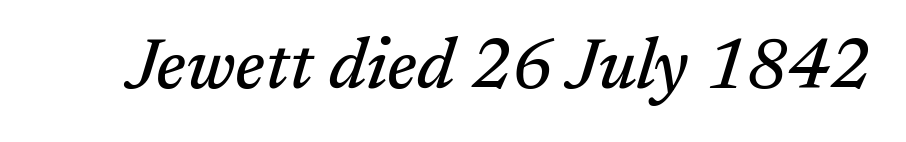
Q: Is the text italic (slanted)? A: Yes, it leans right by about 17 degrees.
Q: Is the typeface a serif or a sans-serif typeface? A: Serif.
Q: Is the text underlined? A: No.
Q: Is the spacing between letters normal or unusually wide? A: Normal.
Q: Width (condensed, normal, or wide)? A: Normal.
Q: Stroke contrast? A: Medium.
Q: x-height? A: Medium.
Q: Monospaced? A: No.
